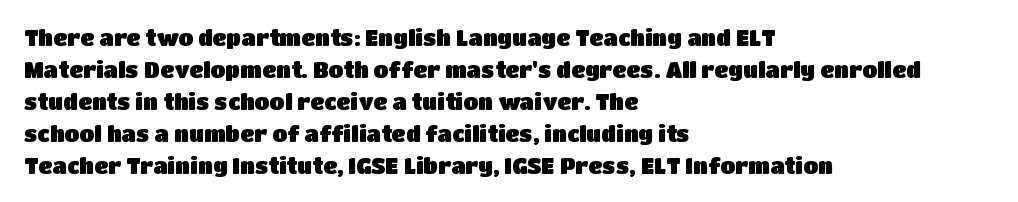
Q: Is the text italic (slanted)? A: No, it is upright.
Q: Is the text underlined? A: No.
Q: How is the paragraph aligned? A: Left-aligned.
Q: Is the spacing between letters normal or unusually wide? A: Normal.
Q: Is the spacing between lines tight, normal or loose? A: Normal.
